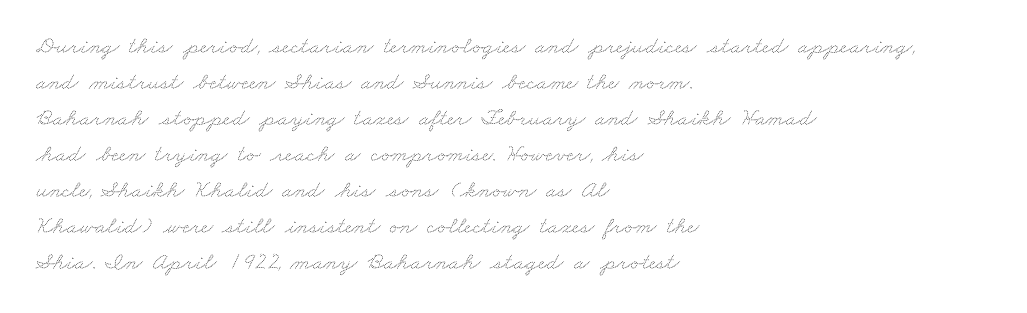
{"bold": "no", "underline": "no", "align": "left", "line_spacing": "normal", "line_spacing_ratio": 1.5, "letter_spacing": "normal", "letter_spacing_em": 0.0, "glyph_px": 24}
